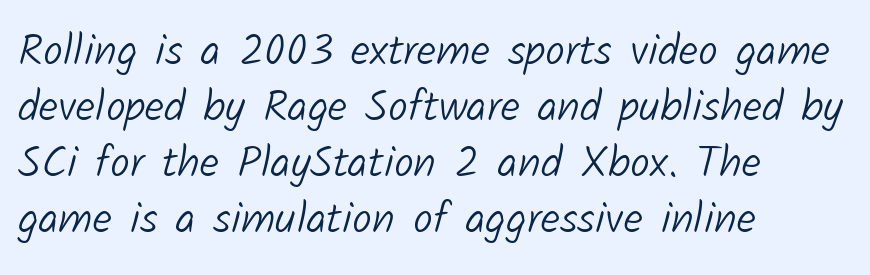
The image shows 44 px light sans-serif type; set left-aligned, normal line spacing (1.27x), normal letter spacing, not underlined; low stroke contrast and a medium x-height.
